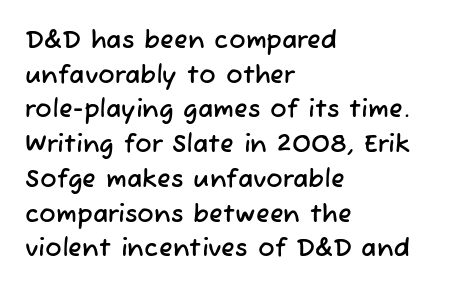
The leading is moderate, giving the passage an even texture. The passage shown is not underscored anywhere. These lines are set flush left with a ragged right edge. The tracking reads as untouched default to a designer's eye.
